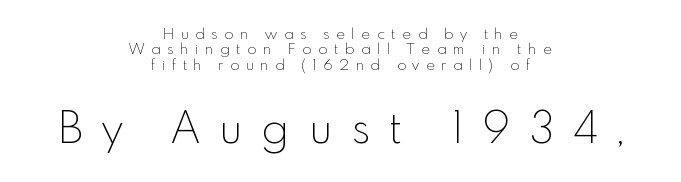
Q: Is the text bold? A: No.
Q: Is the text italic (slanted)? A: No, it is upright.
Q: Is the typeface a serif or a sans-serif typeface? A: Sans-serif.
Q: Is the text underlined? A: No.
Q: How is the paragraph aligned? A: Centered.
Q: Is the spacing between letters normal or unusually wide? A: Unusually wide.
Q: Is the spacing between lines tight, normal or loose? A: Tight.
Q: Which block of text is set in a larger size, the first (top) or the second (bottom)? A: The second (bottom) one.
Q: Width (condensed, normal, or wide)? A: Normal.
Q: x-height? A: Small.
Q: Monospaced? A: No.
